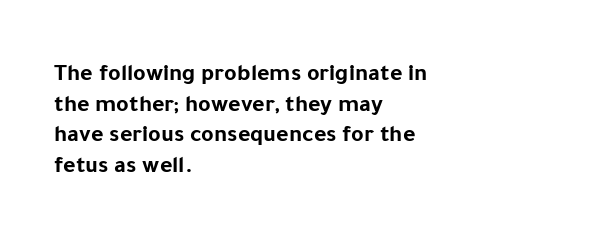
The image shows 24 px bold type, upright; set left-aligned, normal line spacing (1.28x), normal letter spacing, not underlined.
